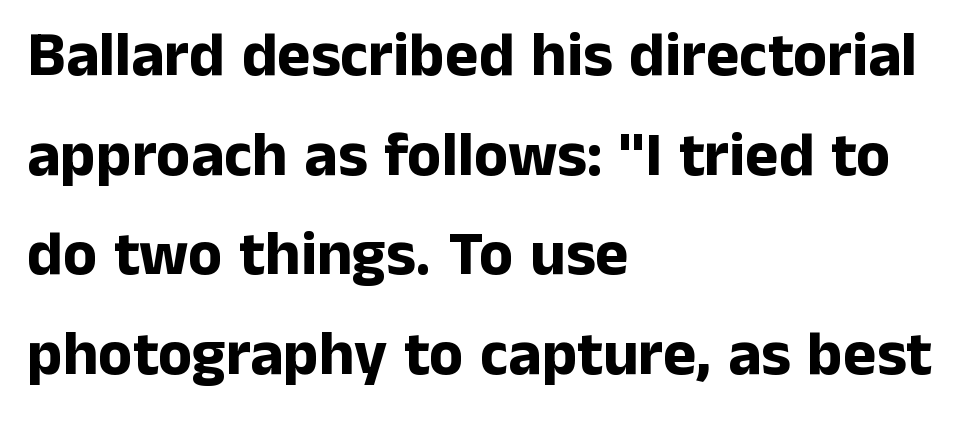
Designer's note — italics off, roman on. I'd describe the lettering as bold — thick and assertive. Typographically, this falls in the sans-serif category. The paragraph shown leans on its left margin. Baseline-to-baseline distance is the conventional proportion of letter height. Each letter keeps its own natural width here, so spacing adapts to shape.
